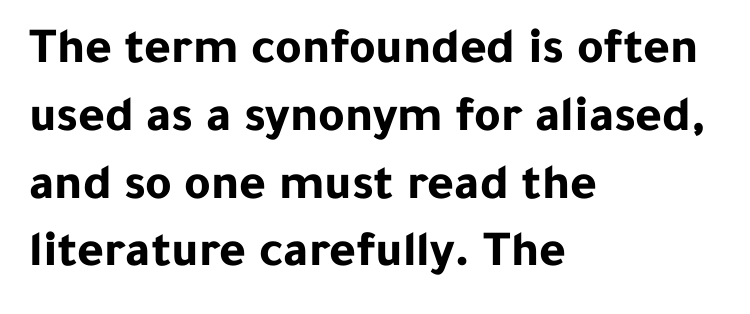
The image shows 51 px bold sans-serif type, upright; set left-aligned, normal line spacing (1.33x), normal letter spacing, not underlined; low stroke contrast and a medium x-height.
